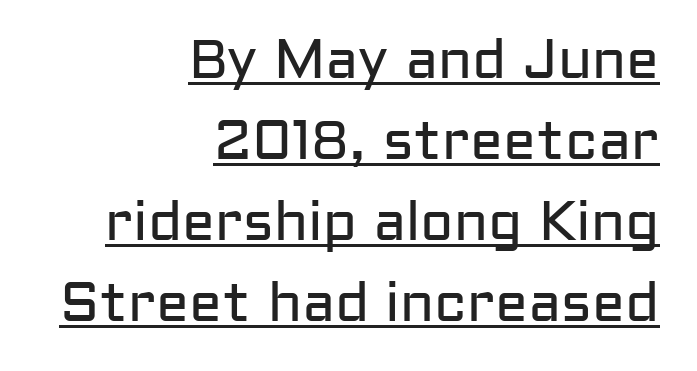
The image shows 55 px regular-weight sans-serif type, upright; set right-aligned, normal line spacing (1.47x), normal letter spacing, underlined; low stroke contrast and a medium x-height.
